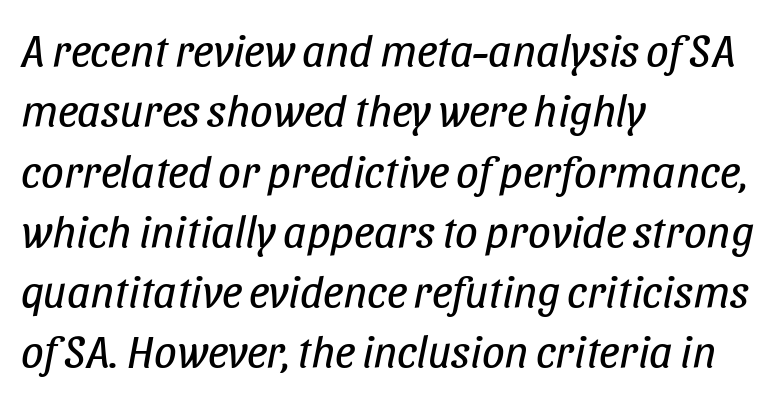
The image shows 45 px regular-weight, condensed type, italic (leaning right); set left-aligned, normal line spacing (1.34x), normal letter spacing, not underlined; low stroke contrast and a large x-height.
